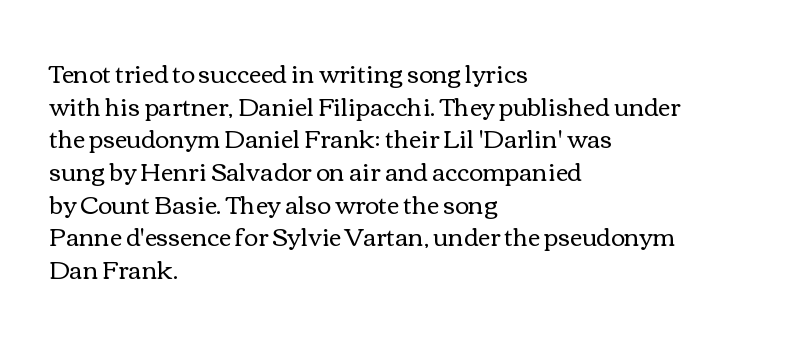
Plain, unruled lines of type. Ordinary non-slanted type is in use. Does extra space separate the letters? No, they use regular spacing. This is not heavy type; no bold has been used. These lines sit exactly where default settings would place them. Reading down the block, your eye returns to a fixed left position each line.
